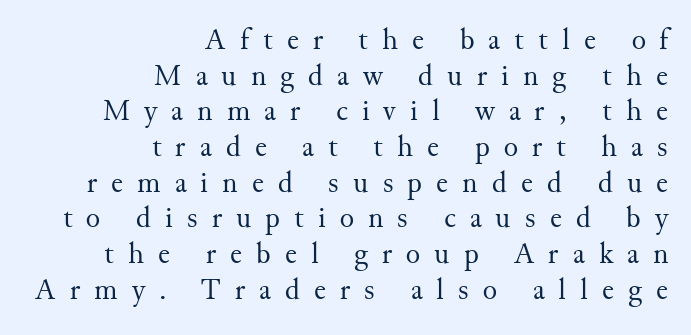
Q: Is the text bold? A: No.
Q: Is the text italic (slanted)? A: No, it is upright.
Q: Is the typeface a serif or a sans-serif typeface? A: Serif.
Q: Is the text underlined? A: No.
Q: How is the paragraph aligned? A: Right-aligned.
Q: Is the spacing between letters normal or unusually wide? A: Unusually wide.
Q: Width (condensed, normal, or wide)? A: Normal.
Q: Stroke contrast? A: Medium.
Q: x-height? A: Small.
Q: Monospaced? A: No.
